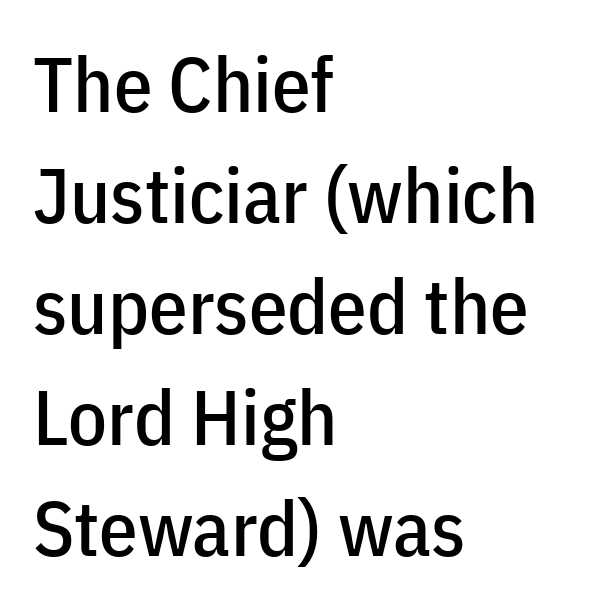
Do the characters align in a grid? No, the font is proportional. The block of text has a typical density, with ordinary space between rows. Inter-character spacing is left at the font's built-in metrics. Ascenders rise straight up at ninety degrees. Descenders hang freely into open space. These lines are set flush left with a ragged right edge.
